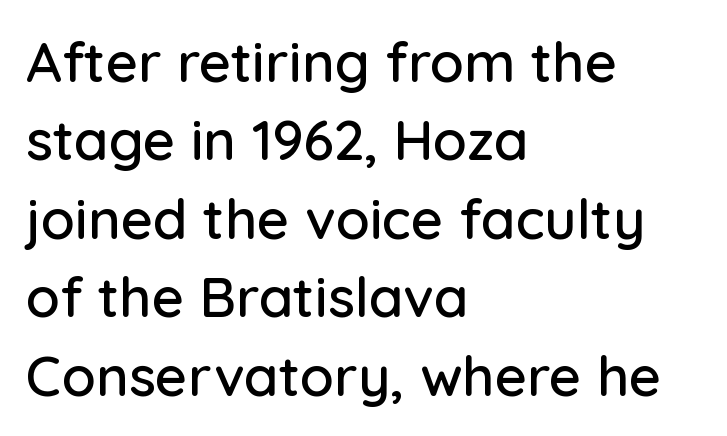
Q: Is the text italic (slanted)? A: No, it is upright.
Q: Is the typeface a serif or a sans-serif typeface? A: Sans-serif.
Q: Is the text underlined? A: No.
Q: How is the paragraph aligned? A: Left-aligned.
Q: Is the spacing between letters normal or unusually wide? A: Normal.
Q: Is the spacing between lines tight, normal or loose? A: Normal.
Q: Width (condensed, normal, or wide)? A: Normal.
Q: Stroke contrast? A: Low.
Q: x-height? A: Medium.
Q: Monospaced? A: No.
